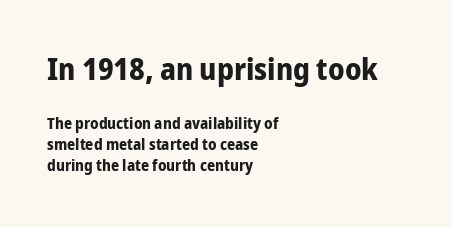
Q: Is the text bold? A: Yes.
Q: Is the text italic (slanted)? A: No, it is upright.
Q: Is the typeface a serif or a sans-serif typeface? A: Sans-serif.
Q: Is the text underlined? A: No.
Q: How is the paragraph aligned? A: Left-aligned.
Q: Is the spacing between letters normal or unusually wide? A: Normal.
Q: Is the spacing between lines tight, normal or loose? A: Normal.
Q: Which block of text is set in a larger size, the first (top) or the second (bottom)? A: The first (top) one.
Q: Width (condensed, normal, or wide)? A: Condensed.
Q: Stroke contrast? A: Low.
Q: x-height? A: Medium.
Q: Monospaced? A: No.
